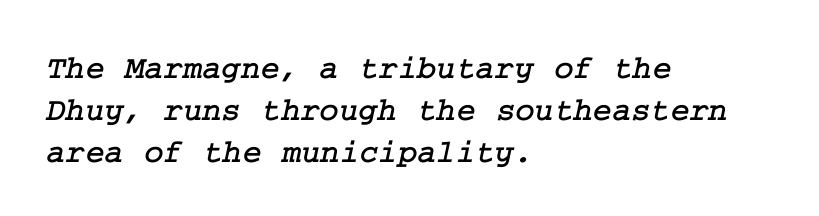
Q: Is the typeface a serif or a sans-serif typeface? A: Serif.
Q: Is the text underlined? A: No.
Q: How is the paragraph aligned? A: Left-aligned.
Q: Is the spacing between letters normal or unusually wide? A: Normal.
Q: Is the spacing between lines tight, normal or loose? A: Normal.
Q: Width (condensed, normal, or wide)? A: Normal.
Q: Stroke contrast? A: Low.
Q: x-height? A: Medium.
